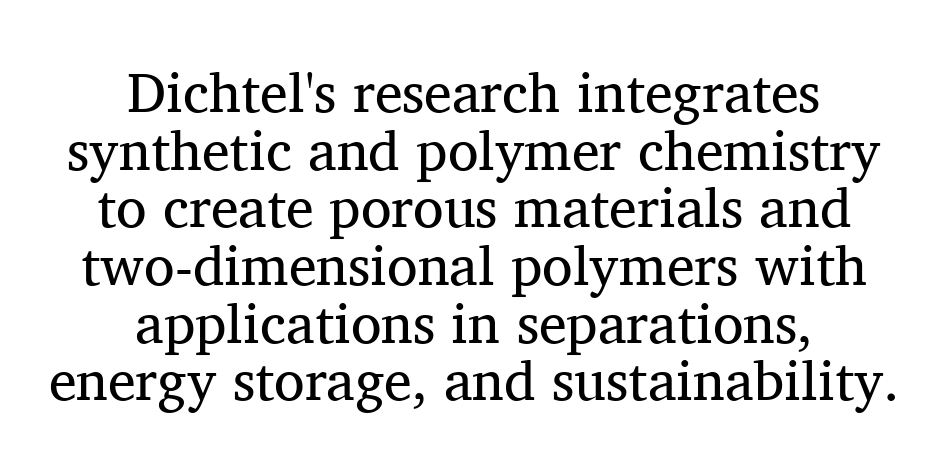
The text was rendered using a seriffed face with decorative stroke endings. The letterforms sit shoulder to shoulder at normal distance. Stroke thickness stays within the range of a standard reading face or lighter. Compared with a flush-left layout, this one balances lines on the center instead. Unlike italic type, these characters show no tilt at all. Each row of text sits above clean, open space.
